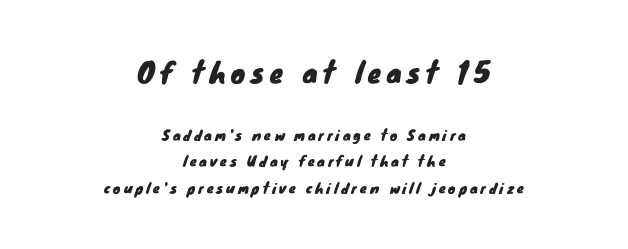
{"underline": "no", "align": "center", "line_spacing_ratio": 1.89, "letter_spacing": "wide", "letter_spacing_em": 0.21, "larger_block": "first", "size_ratio": 1.93, "glyph_px": 27}
